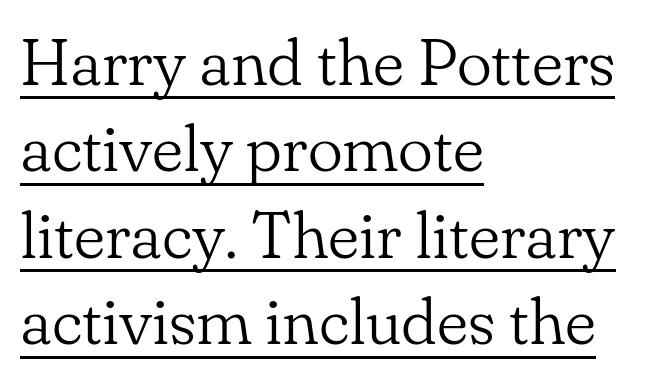
The image shows 66 px light serif type, upright; set left-aligned, normal line spacing (1.31x), normal letter spacing, underlined; low stroke contrast and a small x-height.
